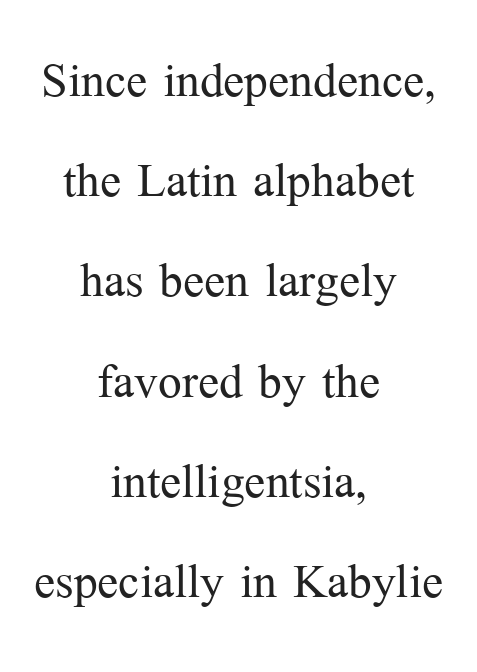
Horizontal bands of white between lines are of average thickness. Nothing unusual about the tracking: characters are spaced as the font intends. No chunkiness to these letters — they're not bold. No italicization has been applied; the sample stays upright. The gap between lines stays unmarked. Here the designer chose a conventional face with non-uniform glyph widths.
